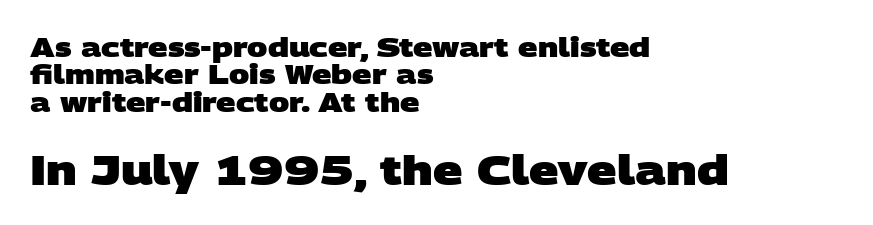
The image shows 41 px heavy, wide sans-serif type; set left-aligned, tight line spacing (1.01x), normal letter spacing, not underlined; the second (bottom) block is 1.52x larger; low stroke contrast and a large x-height.
